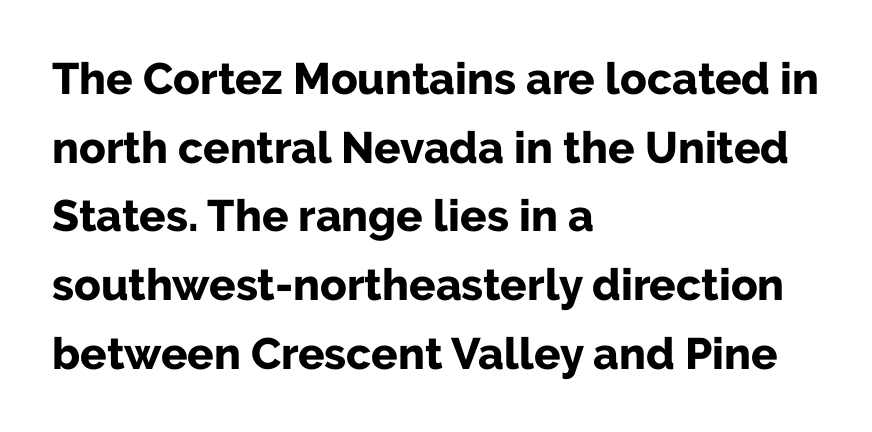
{"serif": "no", "italic": "no", "bold": "yes", "weight": "bold", "width": "normal", "stroke_contrast": "low", "x_height": "medium", "monospaced": "no", "underline": "no", "align": "left", "line_spacing": "normal", "line_spacing_ratio": 1.56, "letter_spacing": "normal", "letter_spacing_em": 0.0, "glyph_px": 44}
